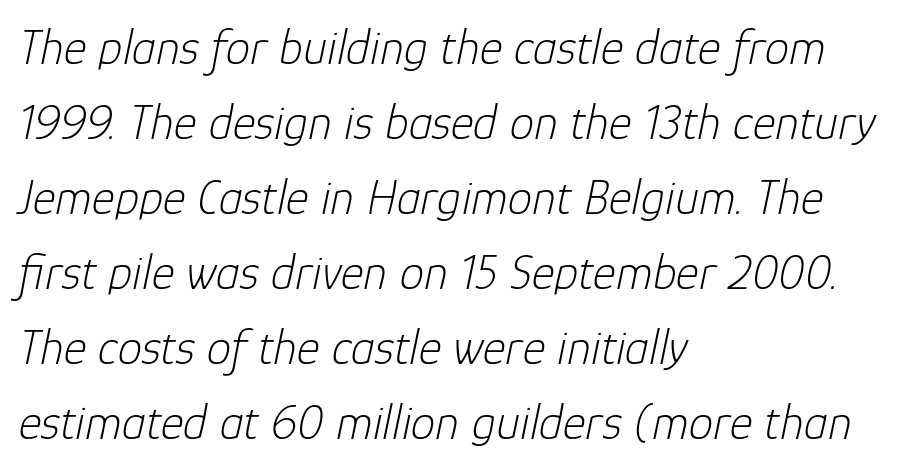
Stems here are at most as thick as an everyday book face. How would I describe the line gaps? Plain and ordinary. Note the varied advance widths — an 'i' is clearly narrower than an 'm'. The rag falls on the right side of this text block. Clear beneath every line of the passage.
